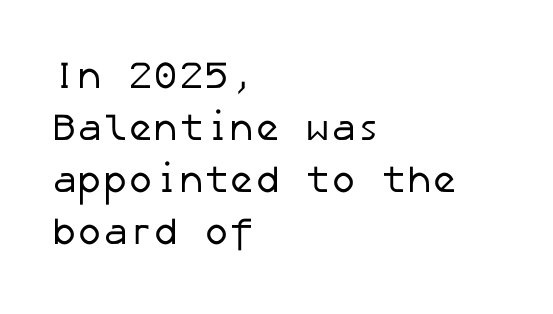
Q: Is the text bold? A: No.
Q: Is the typeface a serif or a sans-serif typeface? A: Sans-serif.
Q: Is the text underlined? A: No.
Q: How is the paragraph aligned? A: Left-aligned.
Q: Is the spacing between letters normal or unusually wide? A: Normal.
Q: Is the spacing between lines tight, normal or loose? A: Normal.
Q: Width (condensed, normal, or wide)? A: Normal.
Q: Stroke contrast? A: Low.
Q: x-height? A: Medium.
